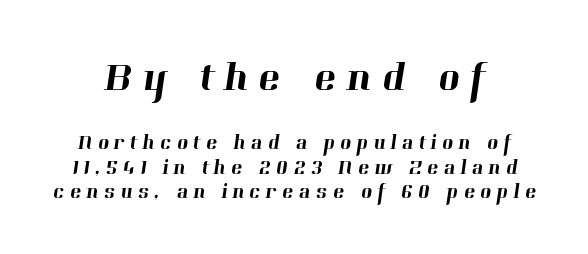
Q: Is the typeface a serif or a sans-serif typeface? A: Serif.
Q: Is the text underlined? A: No.
Q: Is the spacing between letters normal or unusually wide? A: Unusually wide.
Q: Which block of text is set in a larger size, the first (top) or the second (bottom)? A: The first (top) one.
Q: Width (condensed, normal, or wide)? A: Normal.
Q: Stroke contrast? A: High.
Q: x-height? A: Medium.
Q: Monospaced? A: No.
